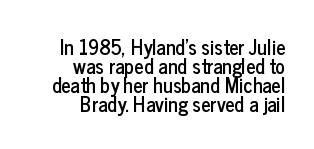
The image shows 20 px text type, upright; set right-aligned, tight line spacing (0.95x), normal letter spacing, not underlined.
